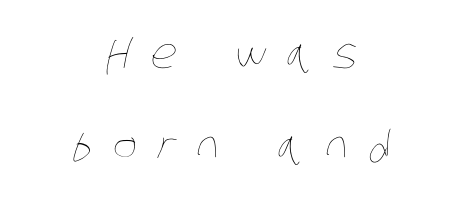
{"bold": "no", "weight": "thin", "width": "condensed", "stroke_contrast": "low", "x_height": "large", "monospaced": "no", "underline": "no", "align": "center", "line_spacing": "loose", "line_spacing_ratio": 2.24, "letter_spacing": "wide", "letter_spacing_em": 0.5, "glyph_px": 41}
